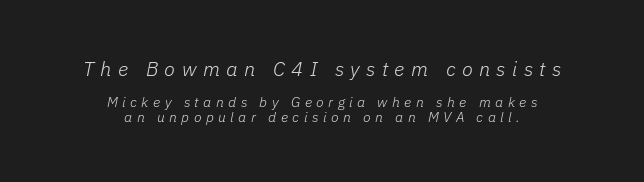
The rendering shrinks the type as you move from the upper chunk to the lower. Does the copy run flush right? No — it is centered line by line. Honestly, the rows look squashed on top of each other. Unmarked baselines from the first word to the last. If you drew a line through each stem, it would be angled.
